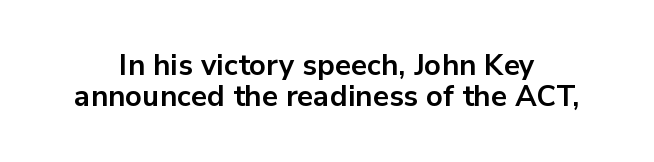
The rendering uses a small line-height, squeezing the rows. Typographic density is high because the face is bold. Regarding serifs, this sample does without them. The glyphs are unaccompanied by any horizontal stroke below them. The lettering stays uniformly vertical, giving the passage a roman look. Nothing unusual about the tracking: characters are spaced as the font intends.
